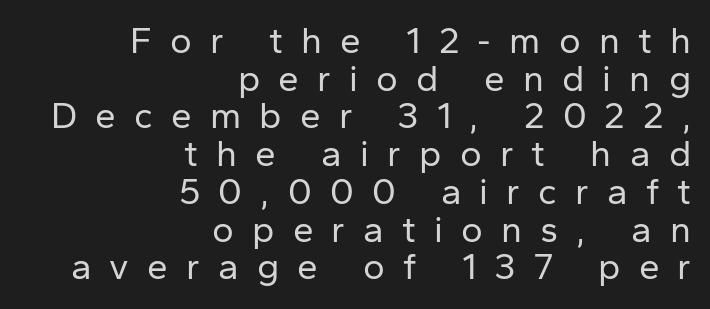
{"serif": "no", "italic": "no", "bold": "no", "weight": "regular", "width": "normal", "stroke_contrast": "low", "x_height": "medium", "monospaced": "no", "underline": "no", "align": "right", "line_spacing": "tight", "line_spacing_ratio": 1.02, "letter_spacing": "wide", "letter_spacing_em": 0.49, "glyph_px": 37}
